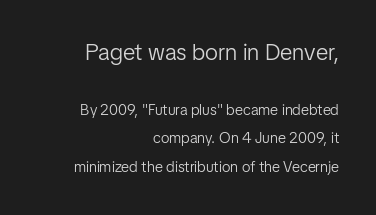
Q: Is the text bold? A: No.
Q: Is the text italic (slanted)? A: No, it is upright.
Q: Is the text underlined? A: No.
Q: How is the paragraph aligned? A: Right-aligned.
Q: Is the spacing between letters normal or unusually wide? A: Normal.
Q: Is the spacing between lines tight, normal or loose? A: Loose.
Q: Which block of text is set in a larger size, the first (top) or the second (bottom)? A: The first (top) one.
